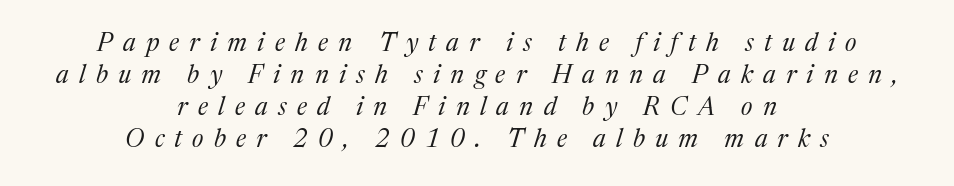
The image shows 25 px text type, italic (leaning right); set centered, normal line spacing (1.28x), unusually wide letter spacing (+0.41 em), not underlined.
